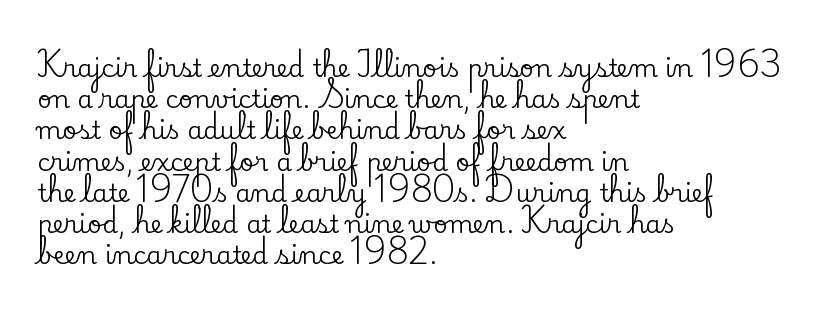
Q: Is the text italic (slanted)? A: No, it is upright.
Q: Is the text underlined? A: No.
Q: How is the paragraph aligned? A: Left-aligned.
Q: Is the spacing between letters normal or unusually wide? A: Normal.
Q: Is the spacing between lines tight, normal or loose? A: Normal.
